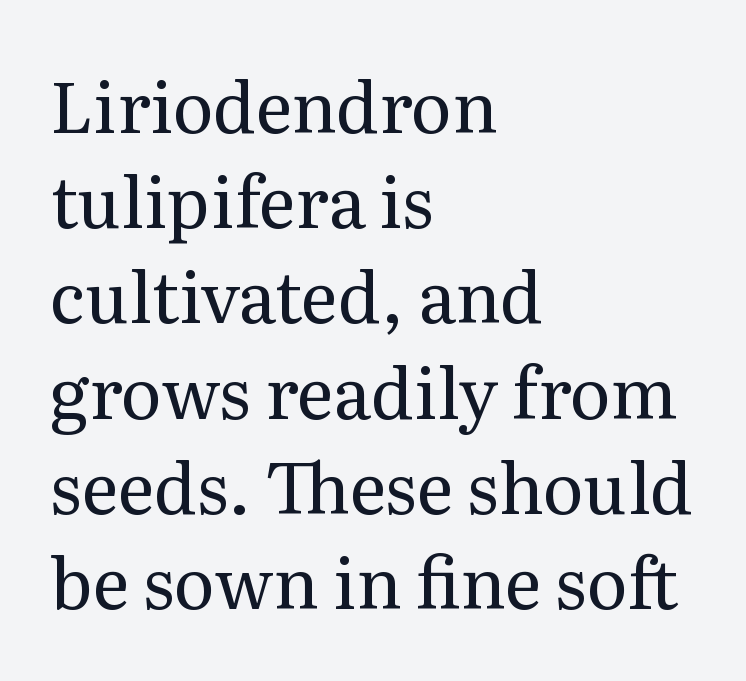
Q: Is the text bold? A: No.
Q: Is the text italic (slanted)? A: No, it is upright.
Q: Is the typeface a serif or a sans-serif typeface? A: Serif.
Q: Is the text underlined? A: No.
Q: How is the paragraph aligned? A: Left-aligned.
Q: Is the spacing between letters normal or unusually wide? A: Normal.
Q: Is the spacing between lines tight, normal or loose? A: Normal.
Q: Width (condensed, normal, or wide)? A: Normal.
Q: Stroke contrast? A: Medium.
Q: x-height? A: Medium.
Q: Monospaced? A: No.
